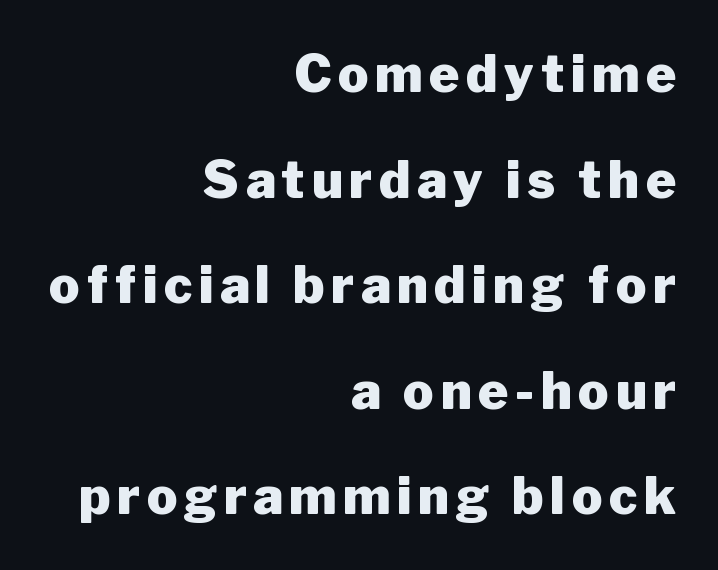
The image shows 51 px heavy sans-serif type, upright; set right-aligned, loose line spacing (2.07x), not underlined; low stroke contrast and a medium x-height.
